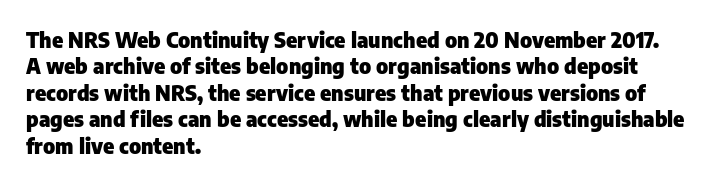
The image shows 21 px bold type, upright; set left-aligned, normal line spacing (1.26x), normal letter spacing, not underlined.
